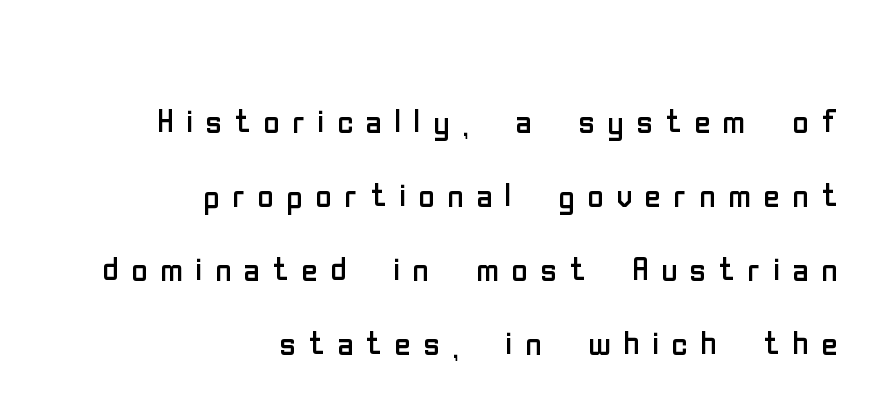
Stroke thickness stays within the range of a standard reading face or lighter. Stroke terminals: plain, sans-serif. Any mark beneath the type? The region is blank. Proportional: the letters do not fall into vertical columns. Loose tracking; the words dissolve into strings of separated letters.
